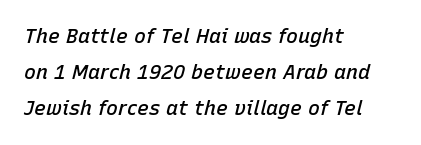
The passage shown is not underscored anywhere. Does the copy run flush right? No — it runs flush left. Compared with an ordinary text face, these strokes are moderately heavier — a semibold. The passage shown leans; its letterforms are oblique.
